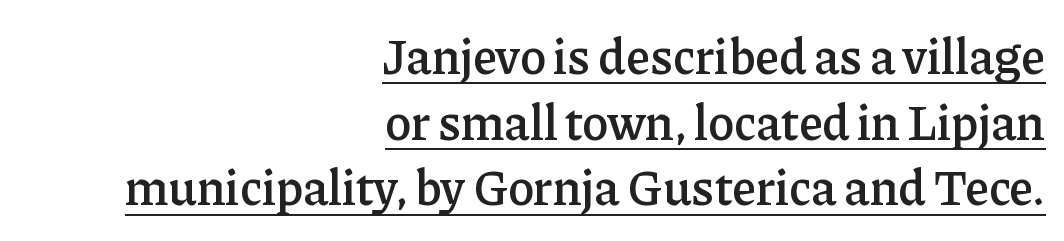
The image shows 49 px semibold serif type, upright; set right-aligned, normal line spacing (1.34x), normal letter spacing, underlined; low stroke contrast and a medium x-height.
